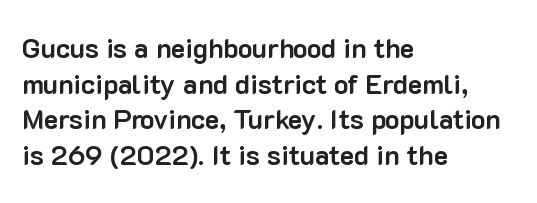
The image shows 27 px bold type, upright; set left-aligned, normal line spacing (1.32x), normal letter spacing, not underlined.
